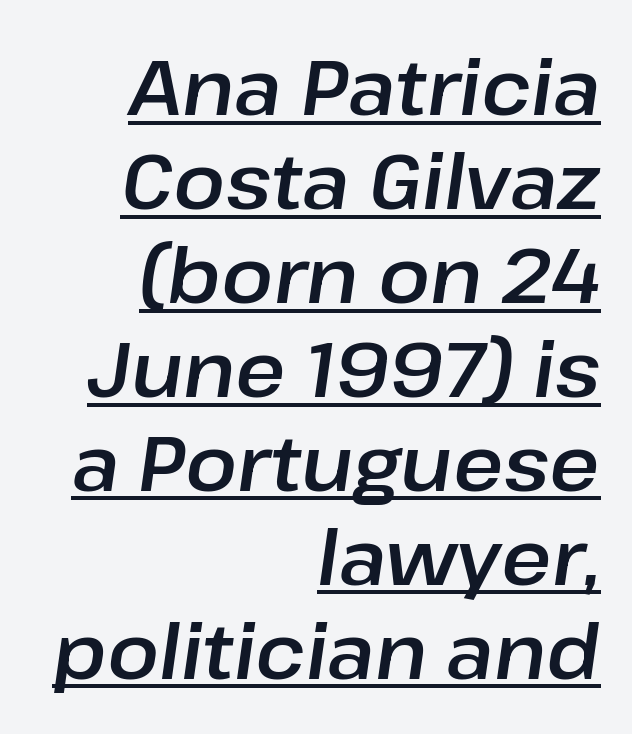
Posture: slanted. Typeset ragged left — the right edge is the straight one. No extra tracking has been applied to these lines. A typesetter would call this proportional, since set widths differ per character. Beneath each row of characters lies a ruled line.
